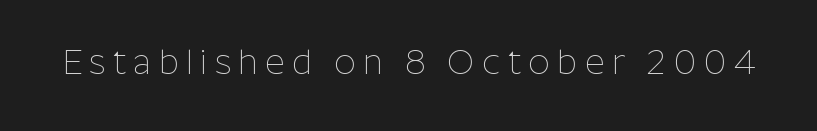
The image shows 34 px thin sans-serif type, upright; set unusually wide letter spacing (+0.21 em), not underlined; low stroke contrast and a medium x-height.
